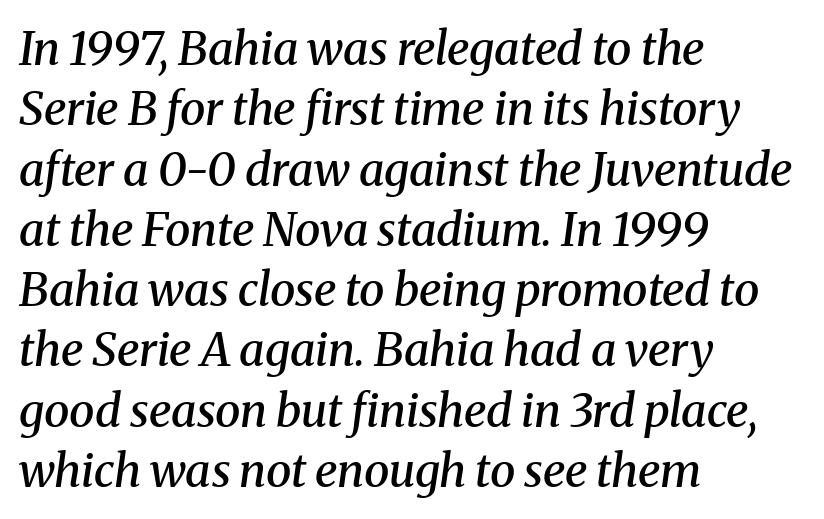
The image shows 46 px semibold serif type, italic (leaning right); set left-aligned, normal line spacing (1.31x), normal letter spacing, not underlined; medium stroke contrast and a medium x-height.
